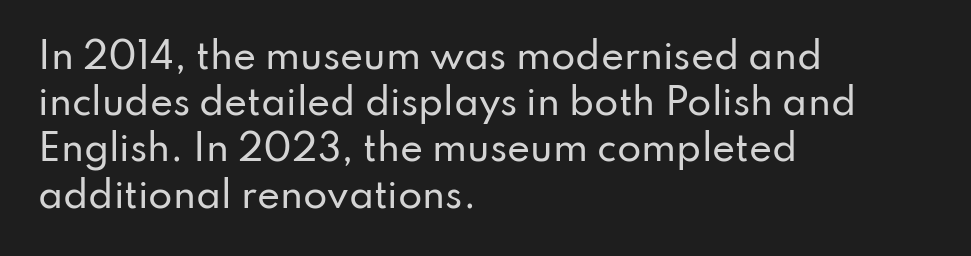
{"serif": "no", "italic": "no", "width": "normal", "stroke_contrast": "low", "x_height": "small", "monospaced": "no", "underline": "no", "align": "left", "line_spacing": "normal", "line_spacing_ratio": 1.32, "letter_spacing": "normal", "letter_spacing_em": 0.0, "glyph_px": 35}
